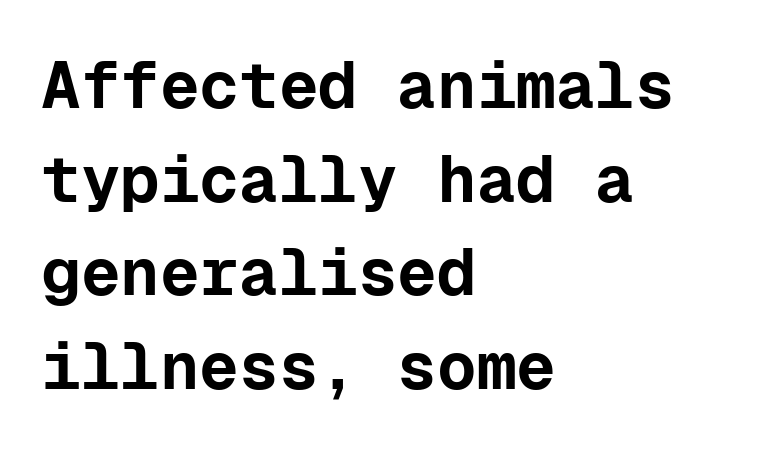
The image shows 66 px bold sans-serif type, upright, monospaced; set left-aligned, normal line spacing (1.42x), normal letter spacing, not underlined; low stroke contrast and a medium x-height.
